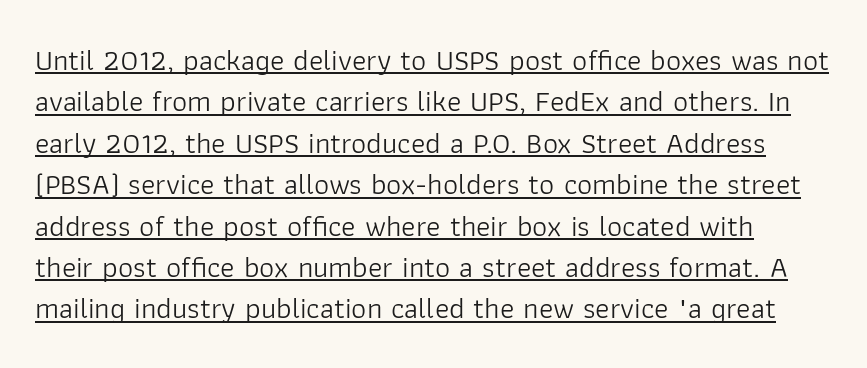
Words appear dense and cohesive because spacing is normal. A quiet, ordinary-to-light weight characterises the typeface. Normally led — the rows are evenly, conventionally spaced. Each letter's strokes conclude bluntly, with no projecting serifs. A typesetter would mark this as roman, not italic.
